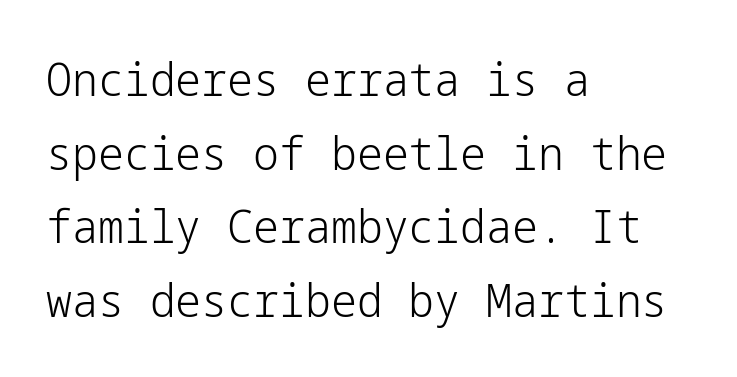
The image shows 46 px light sans-serif type, upright; set left-aligned, normal line spacing (1.6x), normal letter spacing, not underlined; low stroke contrast and a medium x-height.
